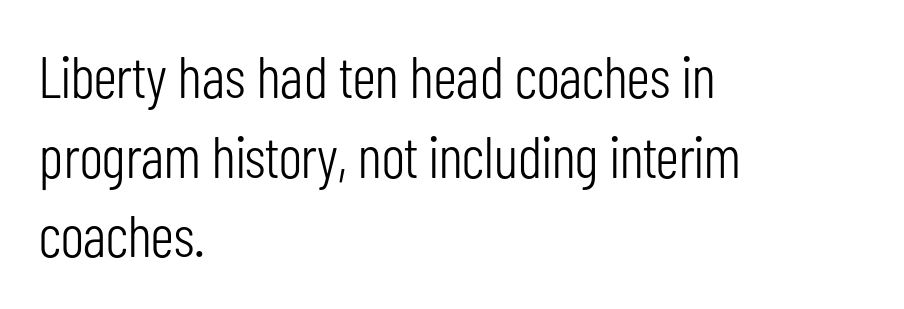
{"serif": "no", "italic": "no", "bold": "no", "weight": "light", "width": "condensed", "stroke_contrast": "low", "x_height": "medium", "monospaced": "no", "underline": "no", "align": "left", "line_spacing": "normal", "line_spacing_ratio": 1.35, "letter_spacing": "normal", "letter_spacing_em": 0.0, "glyph_px": 59}
